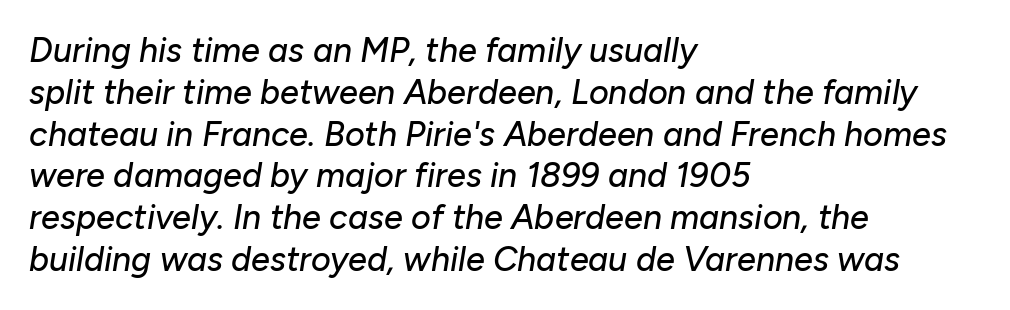
The image shows 34 px text type, italic (leaning right); set left-aligned, line spacing 1.23x, normal letter spacing, not underlined; low stroke contrast and a medium x-height.
